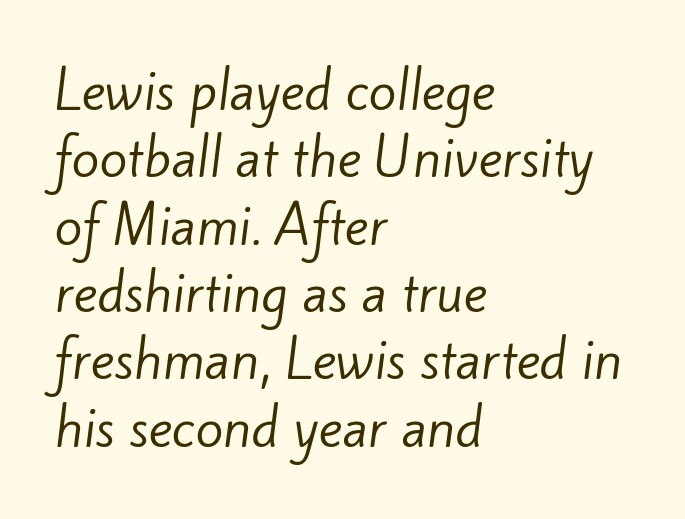
This is not heavy type; no bold has been used. Check under the words: just untouched page. Layout note: lines flush left. Is this a fixed-width face? No — the glyphs have proportional, varying widths. The designer went with a sans here, leaving each stem footless. The line texture is even and compact thanks to regular tracking.
